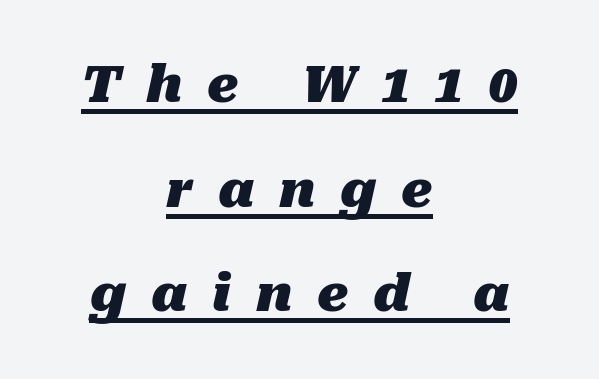
{"italic": "yes", "lean": "right", "slant_degrees": 10, "bold": "yes", "weight": "heavy", "width": "normal", "stroke_contrast": "medium", "x_height": "medium", "monospaced": "no", "underline": "yes", "align": "center", "line_spacing": "loose", "line_spacing_ratio": 2.05, "letter_spacing": "wide", "letter_spacing_em": 0.49, "glyph_px": 51}
